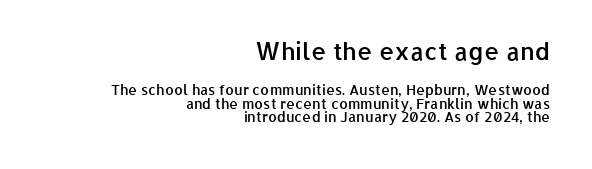
Q: Is the text bold? A: Semi-bold.
Q: Is the text italic (slanted)? A: No, it is upright.
Q: Is the text underlined? A: No.
Q: How is the paragraph aligned? A: Right-aligned.
Q: Is the spacing between letters normal or unusually wide? A: Normal.
Q: Is the spacing between lines tight, normal or loose? A: Tight.
Q: Which block of text is set in a larger size, the first (top) or the second (bottom)? A: The first (top) one.
